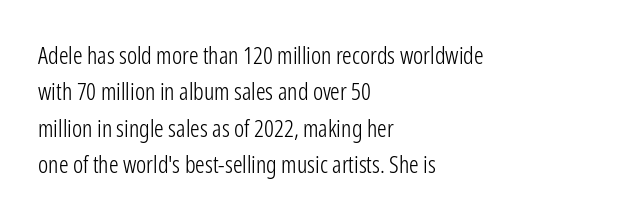
Q: Is the text bold? A: No.
Q: Is the text italic (slanted)? A: No, it is upright.
Q: Is the text underlined? A: No.
Q: How is the paragraph aligned? A: Left-aligned.
Q: Is the spacing between letters normal or unusually wide? A: Normal.
Q: Is the spacing between lines tight, normal or loose? A: Normal.
